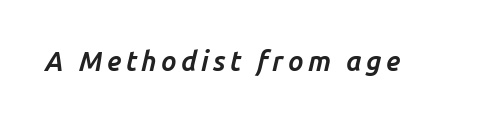
Q: Is the text bold? A: Yes.
Q: Is the text italic (slanted)? A: Yes, it leans right by about 14 degrees.
Q: Is the text underlined? A: No.
